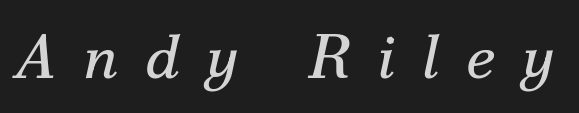
{"serif": "yes", "italic": "yes", "lean": "right", "slant_degrees": 12, "bold": "no", "weight": "regular", "width": "normal", "stroke_contrast": "medium", "x_height": "small", "monospaced": "no", "underline": "no", "letter_spacing": "wide", "letter_spacing_em": 0.43, "glyph_px": 62}
